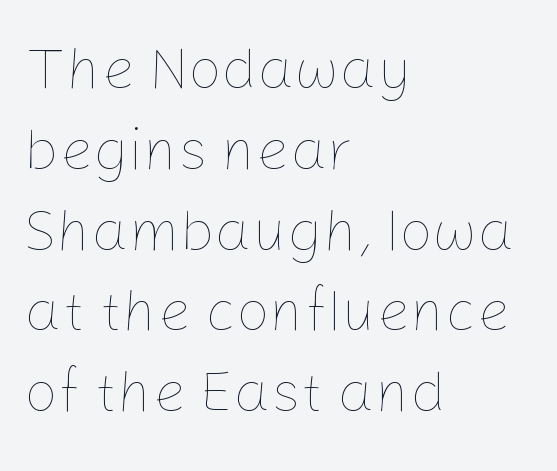
{"italic": "no", "bold": "no", "weight": "thin", "width": "normal", "stroke_contrast": "low", "x_height": "medium", "monospaced": "no", "underline": "no", "align": "left", "line_spacing": "normal", "line_spacing_ratio": 1.37, "letter_spacing": "normal", "letter_spacing_em": 0.0, "glyph_px": 59}
